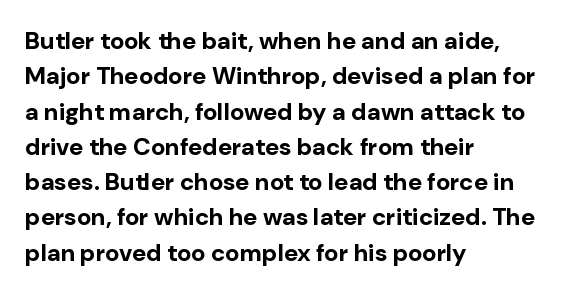
{"italic": "no", "bold": "yes", "underline": "no", "align": "left", "line_spacing": "normal", "line_spacing_ratio": 1.47, "letter_spacing": "normal", "letter_spacing_em": 0.0, "glyph_px": 24}
